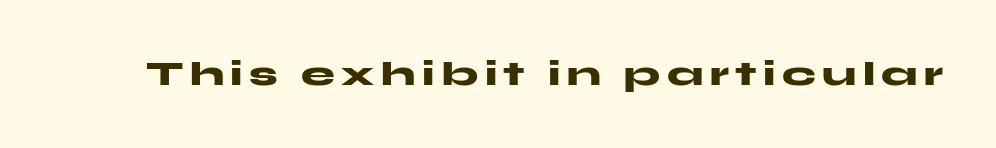
The image shows 34 px heavy, wide sans-serif type, upright; set not underlined; medium stroke contrast and a medium x-height.
